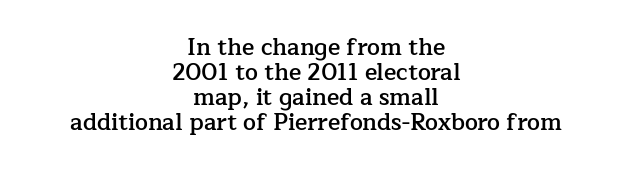
{"italic": "no", "bold": "semi", "underline": "no", "align": "center", "line_spacing": "tight", "line_spacing_ratio": 1.09, "letter_spacing": "normal", "letter_spacing_em": 0.0, "glyph_px": 23}
